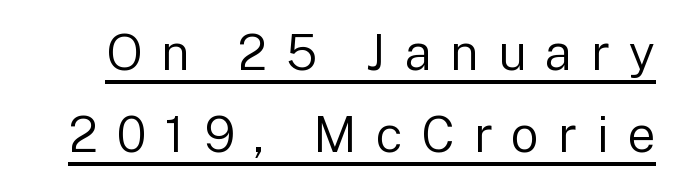
Q: Is the text bold? A: No.
Q: Is the text italic (slanted)? A: No, it is upright.
Q: Is the typeface a serif or a sans-serif typeface? A: Sans-serif.
Q: Is the text underlined? A: Yes.
Q: Is the spacing between letters normal or unusually wide? A: Unusually wide.
Q: Is the spacing between lines tight, normal or loose? A: Normal.
Q: Width (condensed, normal, or wide)? A: Normal.
Q: Stroke contrast? A: Low.
Q: x-height? A: Medium.
Q: Monospaced? A: No.
